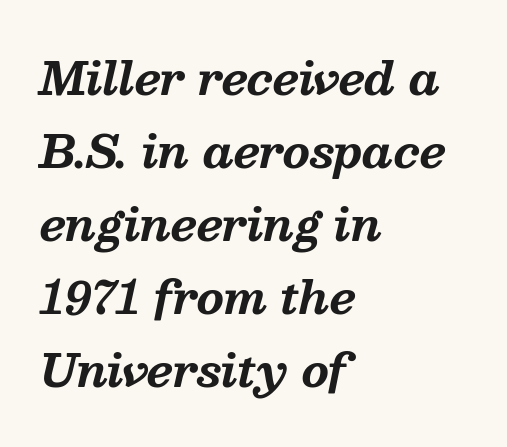
Chunky letters — that's bold for sure. This is serif lettering, the kind often seen in printed books. The letterforms sit shoulder to shoulder at normal distance. Looks like regular typesetting: each glyph gets only the width it needs. The lettering tilts uniformly, giving the passage an italic look.
